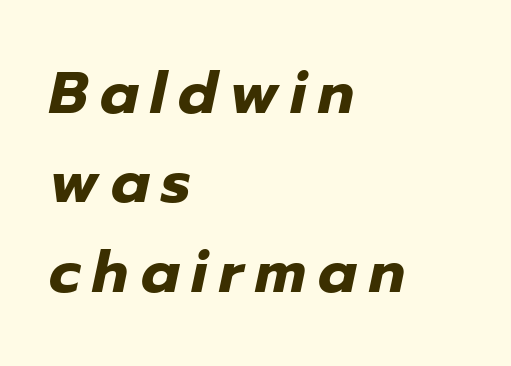
The image shows 58 px heavy type, italic (leaning right); set left-aligned, normal line spacing (1.54x), unusually wide letter spacing (+0.21 em), not underlined; low stroke contrast and a medium x-height.
